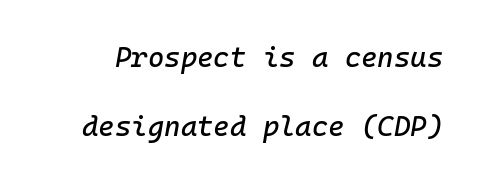
The image shows 28 px text type, italic (leaning right), monospaced; set loose line spacing (2.48x), normal letter spacing, not underlined; low stroke contrast and a medium x-height.
